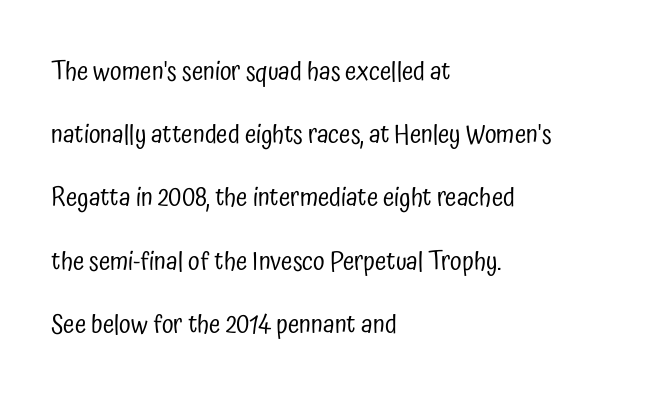
The image shows 26 px text type, upright; set left-aligned, loose line spacing (2.43x), normal letter spacing, not underlined.
